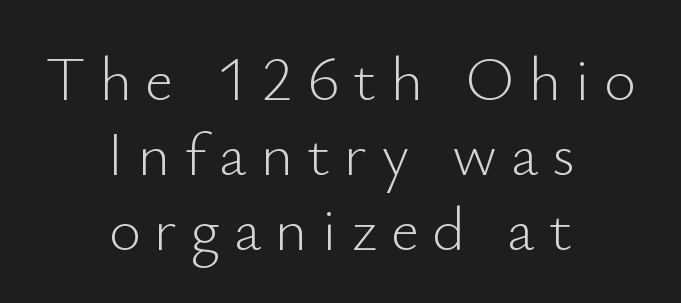
{"serif": "no", "italic": "no", "bold": "no", "weight": "light", "width": "normal", "stroke_contrast": "low", "x_height": "small", "monospaced": "no", "underline": "no", "align": "center", "line_spacing_ratio": 1.21, "letter_spacing": "wide", "letter_spacing_em": 0.22, "glyph_px": 62}
